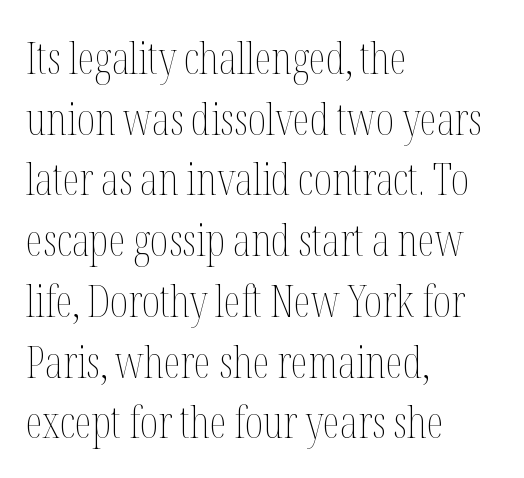
The image shows 44 px thin, condensed type, upright; set left-aligned, normal line spacing (1.38x), normal letter spacing, not underlined; medium stroke contrast and a medium x-height.
